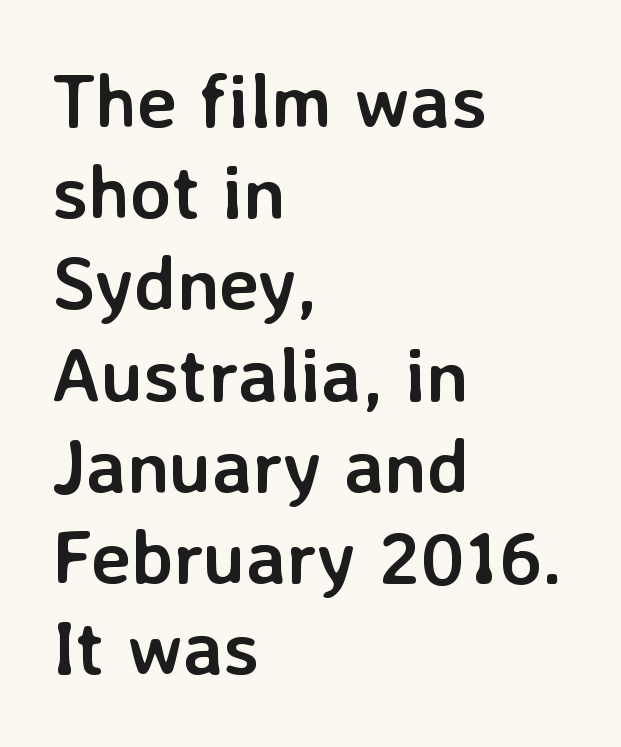
Q: Is the text bold? A: Yes.
Q: Is the text italic (slanted)? A: No, it is upright.
Q: Is the typeface a serif or a sans-serif typeface? A: Sans-serif.
Q: Is the text underlined? A: No.
Q: How is the paragraph aligned? A: Left-aligned.
Q: Is the spacing between letters normal or unusually wide? A: Normal.
Q: Width (condensed, normal, or wide)? A: Normal.
Q: Stroke contrast? A: Low.
Q: x-height? A: Medium.
Q: Monospaced? A: No.
